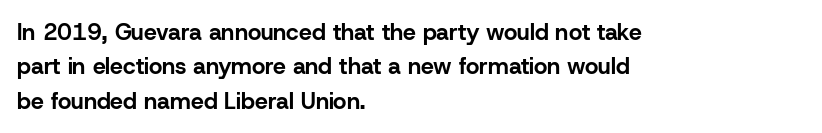
The space directly below the letters is spotless. Interline gaps are of average width in this sample. Ascenders rise straight up at ninety degrees. The rendering anchors every line to the left-hand side. The horizontal fit of the characters is conventional and even. The sample has been set heavy, in full bold.
